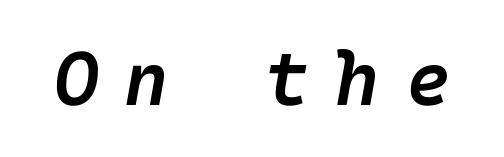
The image shows 76 px semibold type, italic (leaning right); set unusually wide letter spacing (+0.34 em), not underlined; low stroke contrast and a medium x-height.
